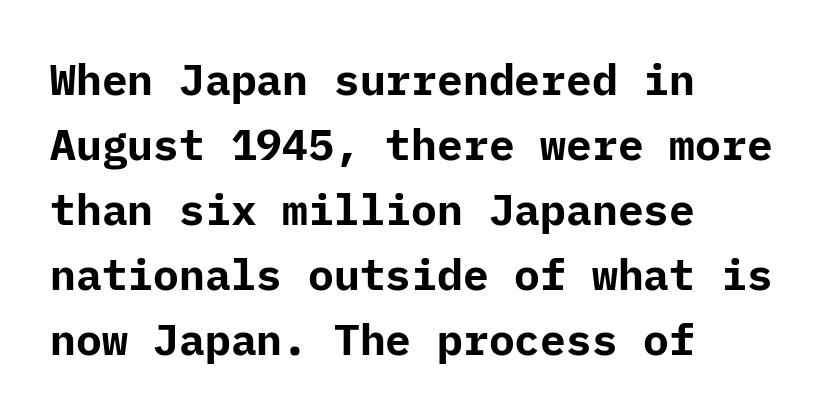
{"serif": "no", "italic": "no", "bold": "yes", "weight": "bold", "width": "normal", "stroke_contrast": "low", "x_height": "medium", "underline": "no", "align": "left", "line_spacing": "normal", "line_spacing_ratio": 1.51, "letter_spacing": "normal", "letter_spacing_em": 0.0, "glyph_px": 43}
